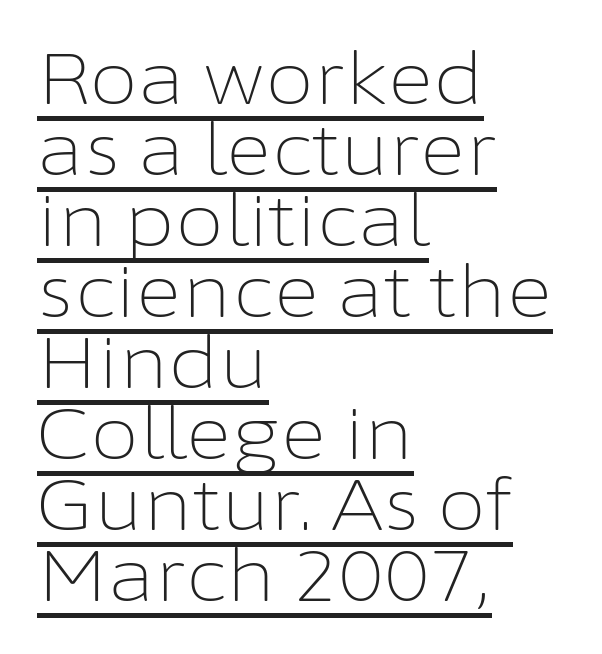
The image shows 71 px light sans-serif type, upright; set left-aligned, tight line spacing (1.0x), normal letter spacing, underlined; low stroke contrast and a medium x-height.
